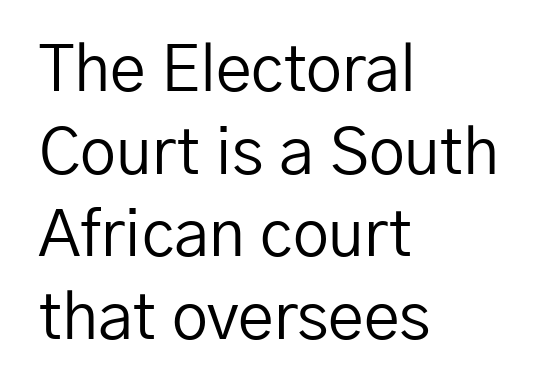
Q: Is the text bold? A: No.
Q: Is the text italic (slanted)? A: No, it is upright.
Q: Is the typeface a serif or a sans-serif typeface? A: Sans-serif.
Q: Is the text underlined? A: No.
Q: How is the paragraph aligned? A: Left-aligned.
Q: Is the spacing between letters normal or unusually wide? A: Normal.
Q: Is the spacing between lines tight, normal or loose? A: Normal.
Q: Width (condensed, normal, or wide)? A: Normal.
Q: Stroke contrast? A: Low.
Q: x-height? A: Medium.
Q: Monospaced? A: No.
